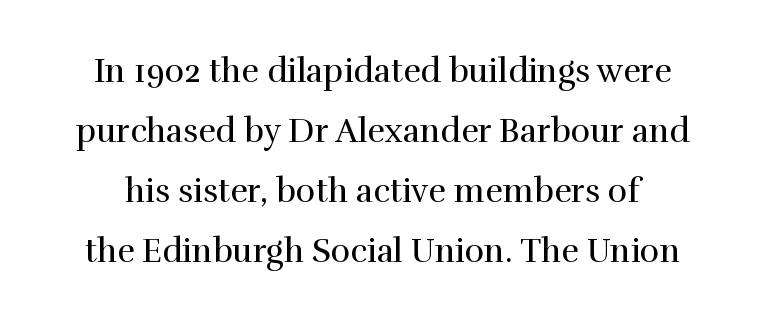
Quick note: not italic, upright. Is this a fixed-width face? No — the glyphs have proportional, varying widths. Letter spacing: default. The face used here is seriffed, in the tradition of book romans. Has an underline been added? It has not.
